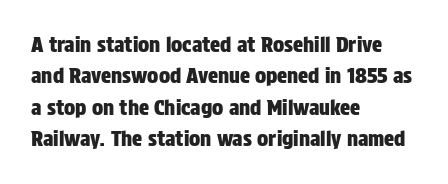
Q: Is the text italic (slanted)? A: No, it is upright.
Q: Is the text underlined? A: No.
Q: How is the paragraph aligned? A: Left-aligned.
Q: Is the spacing between letters normal or unusually wide? A: Normal.
Q: Is the spacing between lines tight, normal or loose? A: Normal.
